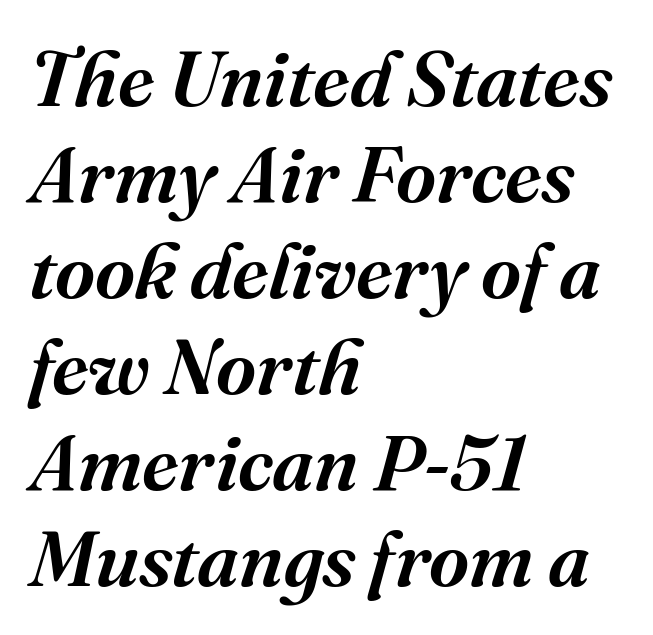
Q: Is the text italic (slanted)? A: Yes, it leans right by about 16 degrees.
Q: Is the typeface a serif or a sans-serif typeface? A: Serif.
Q: Is the text underlined? A: No.
Q: How is the paragraph aligned? A: Left-aligned.
Q: Is the spacing between letters normal or unusually wide? A: Normal.
Q: Width (condensed, normal, or wide)? A: Normal.
Q: Stroke contrast? A: Medium.
Q: x-height? A: Medium.
Q: Monospaced? A: No.
